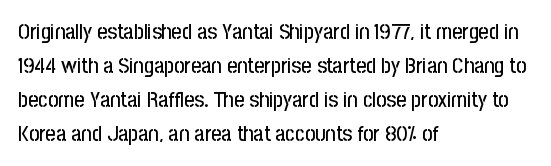
Inter-character spacing is left at the font's built-in metrics. A bare baseline throughout the passage. The typography opts for an upright posture over an oblique one. Casual observation: everything's shoved over to the left.
